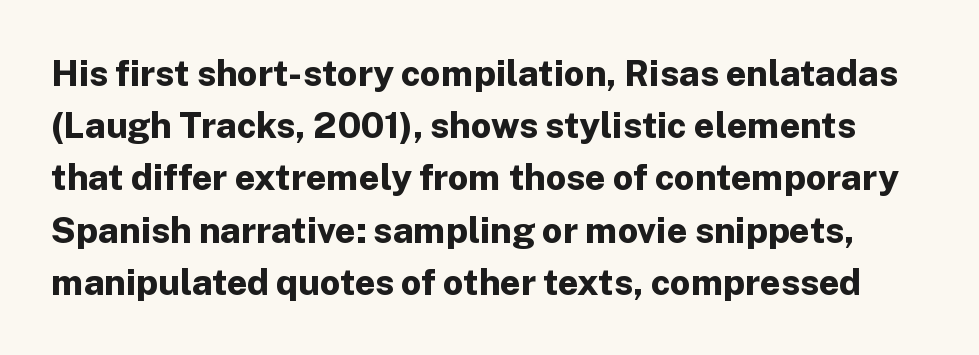
Q: Is the text bold? A: Yes.
Q: Is the text italic (slanted)? A: No, it is upright.
Q: Is the typeface a serif or a sans-serif typeface? A: Sans-serif.
Q: Is the text underlined? A: No.
Q: Is the spacing between letters normal or unusually wide? A: Normal.
Q: Is the spacing between lines tight, normal or loose? A: Normal.
Q: Width (condensed, normal, or wide)? A: Normal.
Q: Stroke contrast? A: Low.
Q: x-height? A: Medium.
Q: Monospaced? A: No.
